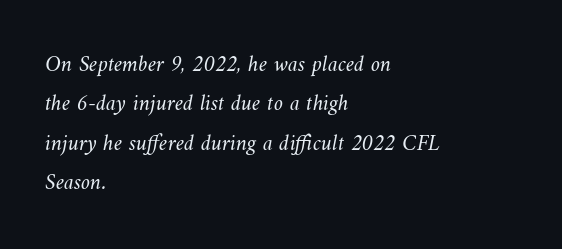
The image shows 23 px text type; set left-aligned, line spacing 1.71x, normal letter spacing, not underlined.
